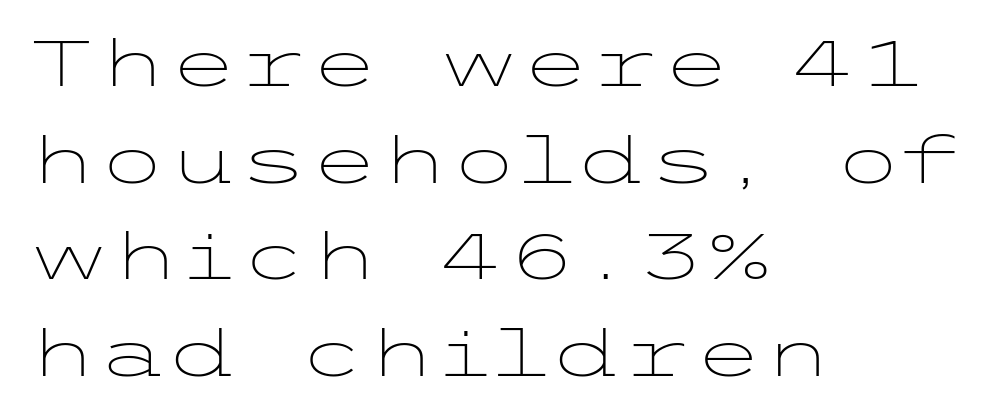
Q: Is the text bold? A: No.
Q: Is the text italic (slanted)? A: No, it is upright.
Q: Is the typeface a serif or a sans-serif typeface? A: Sans-serif.
Q: Is the text underlined? A: No.
Q: How is the paragraph aligned? A: Left-aligned.
Q: Is the spacing between letters normal or unusually wide? A: Normal.
Q: Is the spacing between lines tight, normal or loose? A: Normal.
Q: Width (condensed, normal, or wide)? A: Wide.
Q: Stroke contrast? A: Low.
Q: x-height? A: Medium.
